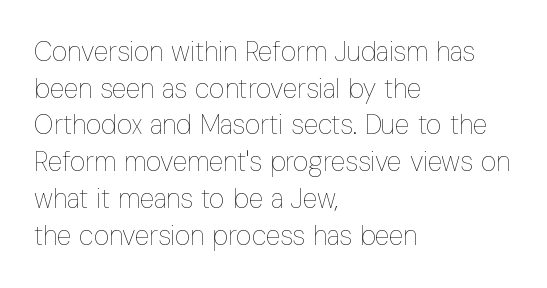
Reading down the block, your eye returns to a fixed left position each line. Do the letters lean? They stand straight. The strip under each line holds only bare page. Bold? No — there's no thickening of the strokes. Line spacing here is normal. Glyph-to-glyph distance matches everyday printed text.
